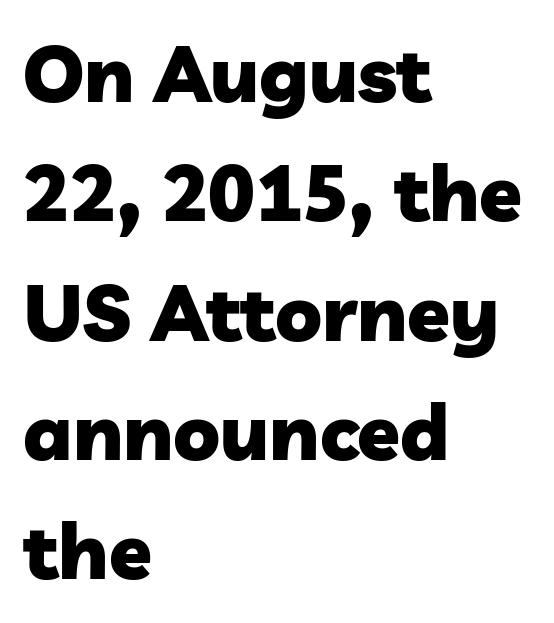
Q: Is the text bold? A: Yes.
Q: Is the typeface a serif or a sans-serif typeface? A: Sans-serif.
Q: Is the text underlined? A: No.
Q: How is the paragraph aligned? A: Left-aligned.
Q: Is the spacing between letters normal or unusually wide? A: Normal.
Q: Is the spacing between lines tight, normal or loose? A: Normal.
Q: Width (condensed, normal, or wide)? A: Normal.
Q: Stroke contrast? A: Low.
Q: x-height? A: Medium.
Q: Monospaced? A: No.
